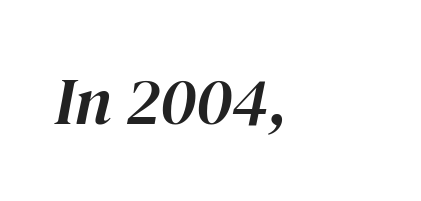
The image shows 67 px text type, italic (leaning right); set normal letter spacing, not underlined; high stroke contrast and a medium x-height.
